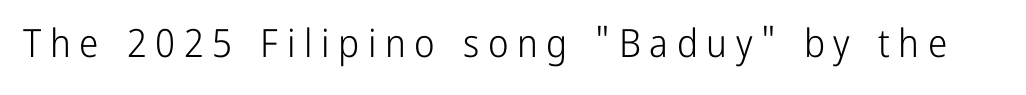
Q: Is the text bold? A: No.
Q: Is the text italic (slanted)? A: No, it is upright.
Q: Is the typeface a serif or a sans-serif typeface? A: Sans-serif.
Q: Is the text underlined? A: No.
Q: Is the spacing between letters normal or unusually wide? A: Unusually wide.
Q: Width (condensed, normal, or wide)? A: Condensed.
Q: Stroke contrast? A: Low.
Q: x-height? A: Medium.
Q: Monospaced? A: No.
